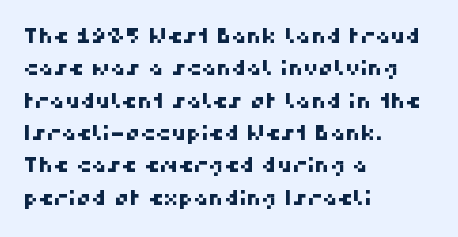
The image shows 21 px text type; set left-aligned, normal line spacing (1.54x), normal letter spacing, not underlined.
